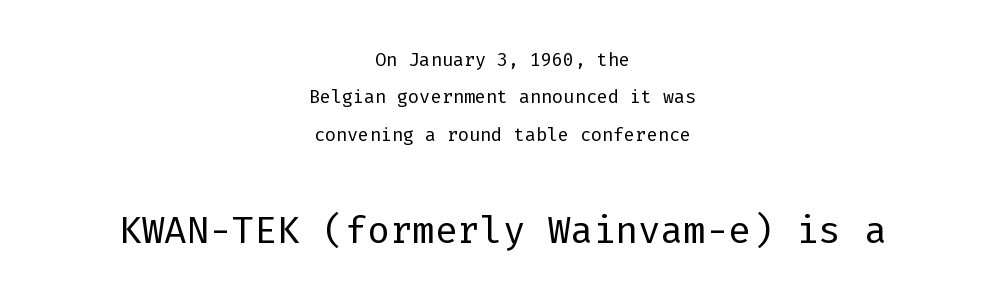
{"serif": "no", "italic": "no", "bold": "no", "weight": "light", "width": "normal", "stroke_contrast": "low", "x_height": "medium", "monospaced": "yes", "underline": "no", "align": "center", "line_spacing": "normal", "line_spacing_ratio": 1.44, "letter_spacing": "normal", "letter_spacing_em": 0.0, "larger_block": "second", "size_ratio": 2.04, "glyph_px": 53}
